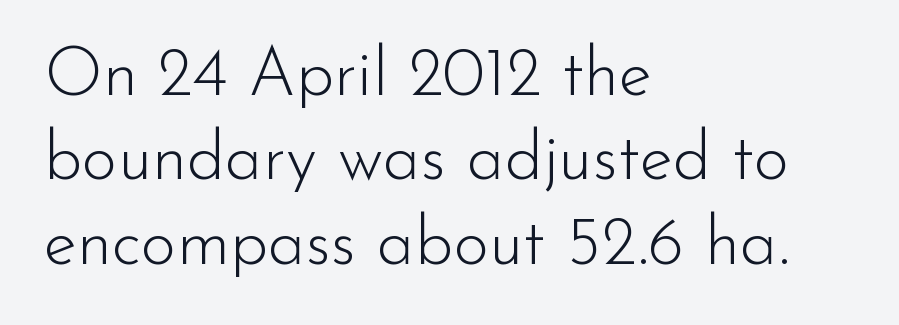
Q: Is the text bold? A: No.
Q: Is the text italic (slanted)? A: No, it is upright.
Q: Is the typeface a serif or a sans-serif typeface? A: Sans-serif.
Q: Is the text underlined? A: No.
Q: How is the paragraph aligned? A: Left-aligned.
Q: Is the spacing between letters normal or unusually wide? A: Normal.
Q: Width (condensed, normal, or wide)? A: Normal.
Q: Stroke contrast? A: Low.
Q: x-height? A: Small.
Q: Monospaced? A: No.
